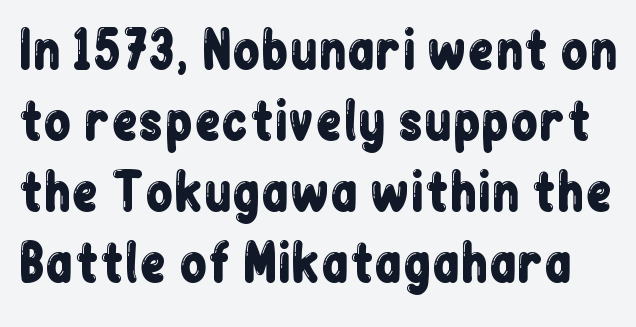
Q: Is the text italic (slanted)? A: No, it is upright.
Q: Is the typeface a serif or a sans-serif typeface? A: Sans-serif.
Q: Is the text underlined? A: No.
Q: Is the spacing between letters normal or unusually wide? A: Normal.
Q: Is the spacing between lines tight, normal or loose? A: Normal.
Q: Width (condensed, normal, or wide)? A: Condensed.
Q: Stroke contrast? A: Low.
Q: x-height? A: Medium.
Q: Monospaced? A: No.
